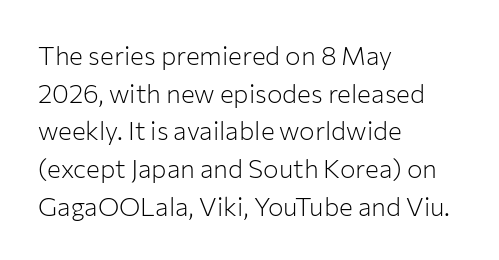
Q: Is the text bold? A: No.
Q: Is the text italic (slanted)? A: No, it is upright.
Q: Is the text underlined? A: No.
Q: How is the paragraph aligned? A: Left-aligned.
Q: Is the spacing between letters normal or unusually wide? A: Normal.
Q: Is the spacing between lines tight, normal or loose? A: Normal.
